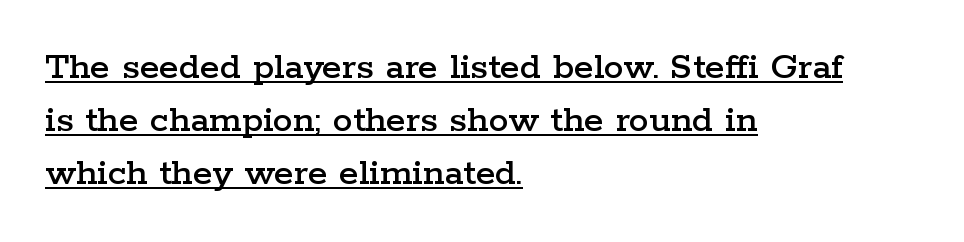
The image shows 40 px wide serif type, upright; set left-aligned, normal line spacing (1.32x), normal letter spacing, underlined; low stroke contrast and a medium x-height.
